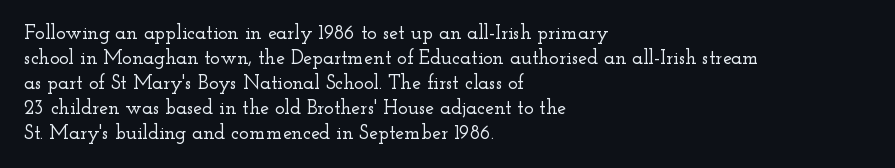
The space between consecutive lines is moderate. The area under the type is left untouched. The letters sit at their default tracking, neither squeezed nor spread. If you drew a line through each stem, it would be perfectly vertical. This rendering uses left alignment, leaving the right contour irregular.
